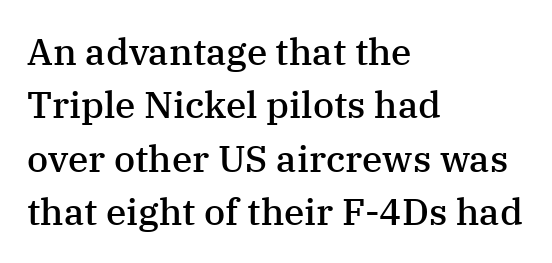
{"serif": "yes", "italic": "no", "bold": "semi", "weight": "semibold", "width": "normal", "stroke_contrast": "medium", "x_height": "medium", "monospaced": "no", "underline": "no", "align": "left", "line_spacing": "normal", "line_spacing_ratio": 1.44, "letter_spacing": "normal", "letter_spacing_em": 0.0, "glyph_px": 37}
